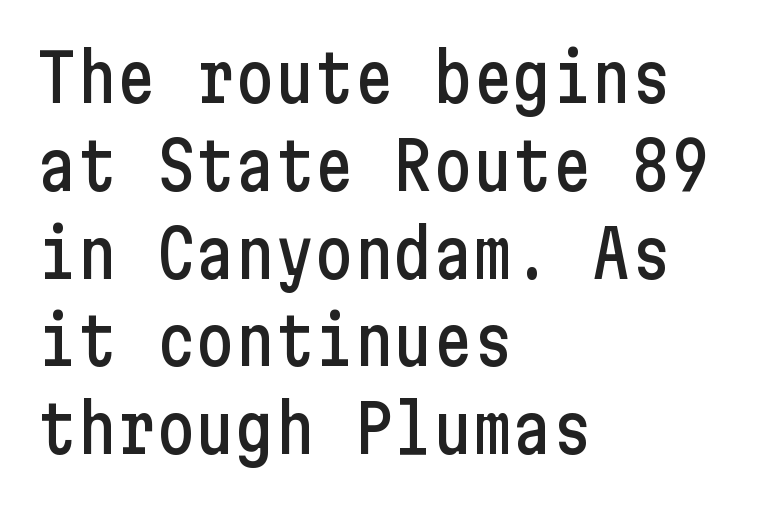
The rag falls on the right side of this text block. No word sits above an underline. The lettering holds an erect, upright posture throughout. Notice how descenders clear the ascenders below comfortably — that's standard leading. Examine the stroke ends and you'll find no serifs. Nothing unusual about the tracking: characters are spaced as the font intends.
